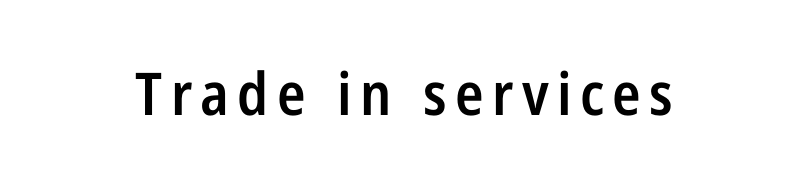
{"serif": "no", "italic": "no", "bold": "semi", "weight": "semibold", "width": "condensed", "stroke_contrast": "low", "x_height": "medium", "monospaced": "no", "underline": "no", "glyph_px": 59}
